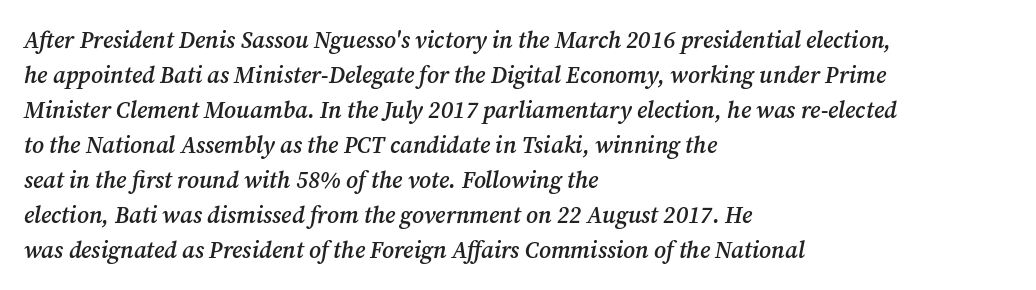
Q: Is the text bold? A: Semi-bold.
Q: Is the text italic (slanted)? A: Yes, it leans right by about 12 degrees.
Q: Is the text underlined? A: No.
Q: How is the paragraph aligned? A: Left-aligned.
Q: Is the spacing between letters normal or unusually wide? A: Normal.
Q: Is the spacing between lines tight, normal or loose? A: Normal.
